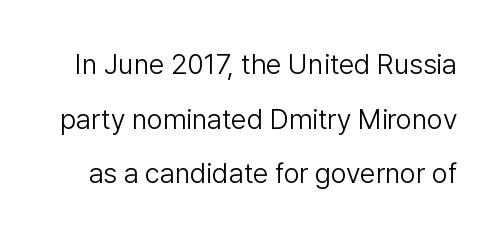
{"serif": "no", "italic": "no", "bold": "no", "weight": "light", "width": "normal", "stroke_contrast": "low", "x_height": "medium", "monospaced": "no", "underline": "no", "line_spacing": "loose", "line_spacing_ratio": 1.95, "letter_spacing": "normal", "letter_spacing_em": 0.0, "glyph_px": 28}
